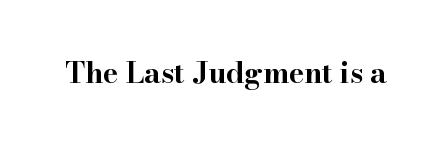
The image shows 29 px bold, wide serif type, upright; set normal letter spacing, not underlined; high stroke contrast and a small x-height.
